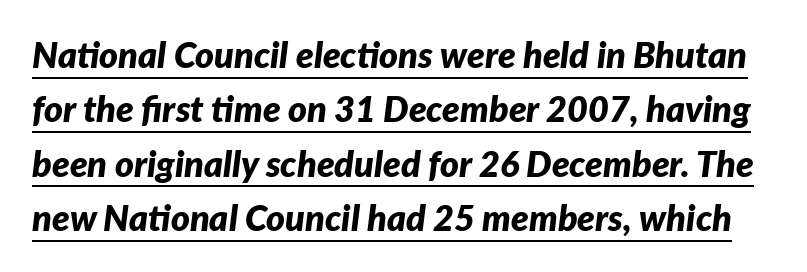
{"italic": "yes", "lean": "right", "slant_degrees": 7, "bold": "yes", "weight": "bold", "width": "normal", "stroke_contrast": "low", "x_height": "medium", "monospaced": "no", "underline": "yes", "line_spacing": "normal", "line_spacing_ratio": 1.51, "letter_spacing": "normal", "letter_spacing_em": 0.0, "glyph_px": 36}
